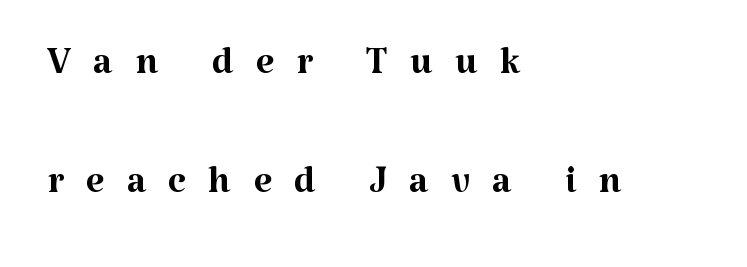
Yep, those are serifs on the letters. Rule under the text: the space is simply empty. Character widths vary here, with narrow letters taking less room than wide ones. These lines stand farther apart than default settings would place them. These glyphs show unthickened strokes, regular width or finer. This is the regular roman posture of the typeface.
